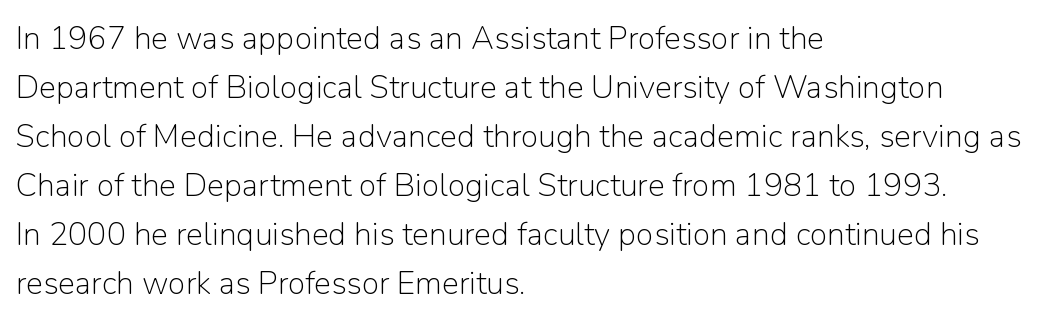
Q: Is the text bold? A: No.
Q: Is the text italic (slanted)? A: No, it is upright.
Q: Is the typeface a serif or a sans-serif typeface? A: Sans-serif.
Q: Is the text underlined? A: No.
Q: How is the paragraph aligned? A: Left-aligned.
Q: Is the spacing between letters normal or unusually wide? A: Normal.
Q: Is the spacing between lines tight, normal or loose? A: Normal.
Q: Width (condensed, normal, or wide)? A: Normal.
Q: Stroke contrast? A: Low.
Q: x-height? A: Medium.
Q: Monospaced? A: No.
